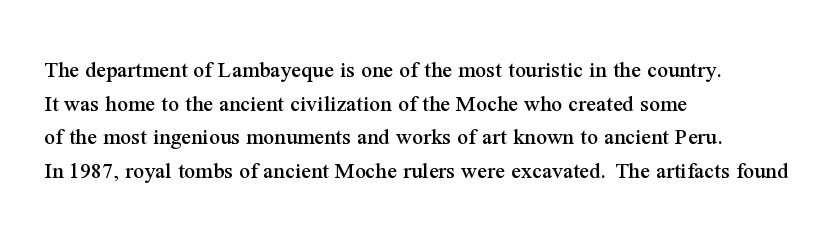
{"italic": "no", "underline": "no", "align": "left", "line_spacing": "normal", "line_spacing_ratio": 1.4, "letter_spacing": "normal", "letter_spacing_em": 0.0, "glyph_px": 24}
